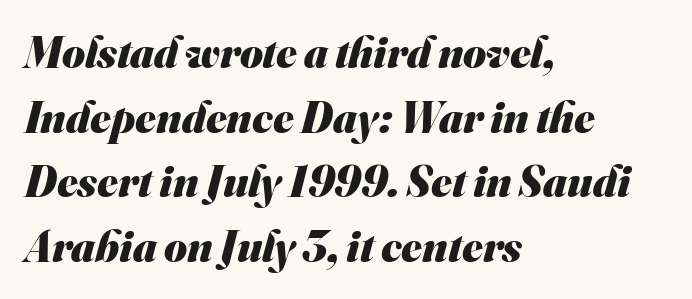
{"serif": "no", "bold": "yes", "weight": "heavy", "width": "normal", "stroke_contrast": "medium", "x_height": "small", "monospaced": "no", "underline": "no", "align": "left", "line_spacing": "normal", "line_spacing_ratio": 1.47, "letter_spacing": "normal", "letter_spacing_em": 0.0, "glyph_px": 44}
